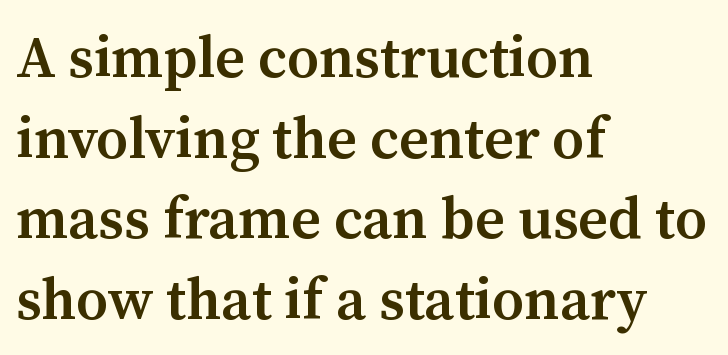
Quick note: underline off. Default kerning and tracking; the words read as compact shapes. Notice how descenders clear the ascenders below comfortably — that's standard leading. The rag falls on the right side of this text block.
